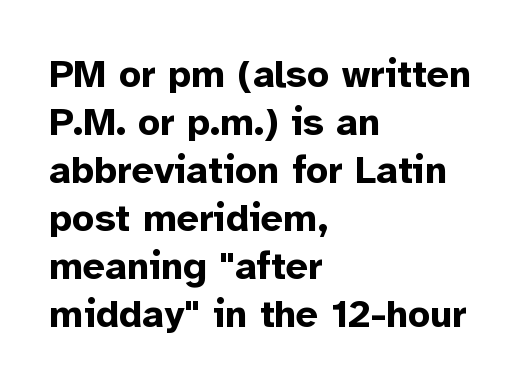
Q: Is the text bold? A: Yes.
Q: Is the text italic (slanted)? A: No, it is upright.
Q: Is the typeface a serif or a sans-serif typeface? A: Sans-serif.
Q: Is the text underlined? A: No.
Q: How is the paragraph aligned? A: Left-aligned.
Q: Is the spacing between letters normal or unusually wide? A: Normal.
Q: Width (condensed, normal, or wide)? A: Normal.
Q: Stroke contrast? A: Low.
Q: x-height? A: Medium.
Q: Monospaced? A: No.
